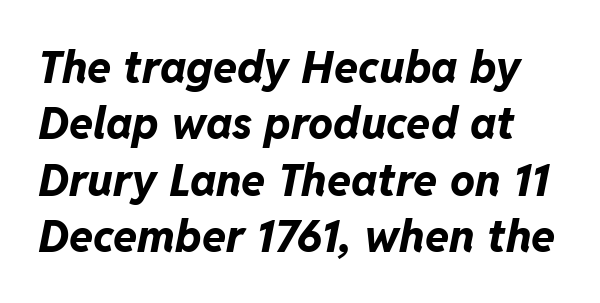
The image shows 44 px bold type, italic (leaning right); set normal line spacing (1.28x), normal letter spacing, not underlined; low stroke contrast and a medium x-height.
